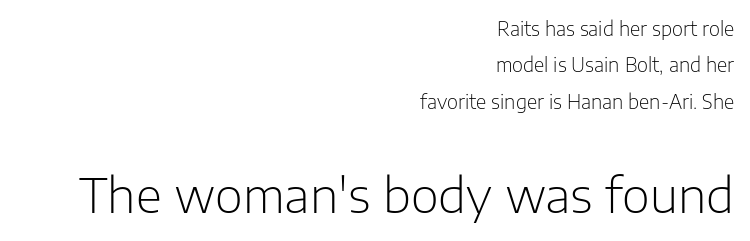
Q: Is the text bold? A: No.
Q: Is the text italic (slanted)? A: No, it is upright.
Q: Is the typeface a serif or a sans-serif typeface? A: Sans-serif.
Q: Is the text underlined? A: No.
Q: How is the paragraph aligned? A: Right-aligned.
Q: Is the spacing between letters normal or unusually wide? A: Normal.
Q: Is the spacing between lines tight, normal or loose? A: Loose.
Q: Which block of text is set in a larger size, the first (top) or the second (bottom)? A: The second (bottom) one.
Q: Width (condensed, normal, or wide)? A: Normal.
Q: Stroke contrast? A: Low.
Q: x-height? A: Medium.
Q: Monospaced? A: No.
